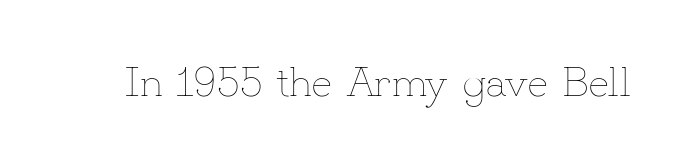
{"italic": "no", "bold": "no", "weight": "thin", "width": "normal", "stroke_contrast": "low", "x_height": "small", "monospaced": "no", "underline": "no", "letter_spacing": "normal", "letter_spacing_em": 0.0, "glyph_px": 43}
